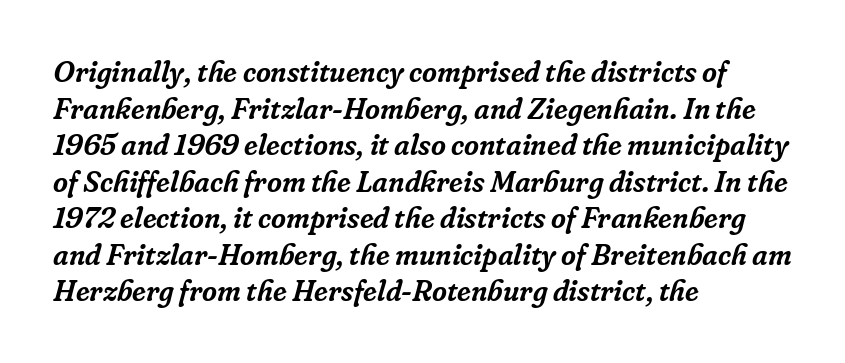
{"serif": "yes", "italic": "yes", "lean": "right", "slant_degrees": 16, "width": "normal", "stroke_contrast": "low", "x_height": "medium", "monospaced": "no", "underline": "no", "align": "left", "line_spacing": "normal", "line_spacing_ratio": 1.26, "letter_spacing": "normal", "letter_spacing_em": 0.0, "glyph_px": 29}
